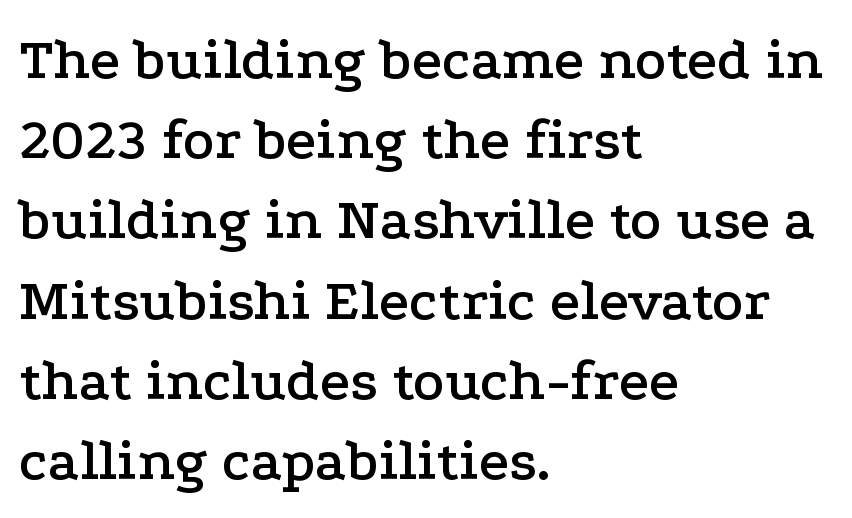
{"serif": "yes", "italic": "no", "width": "wide", "stroke_contrast": "low", "x_height": "medium", "monospaced": "no", "underline": "no", "align": "left", "line_spacing": "normal", "line_spacing_ratio": 1.36, "letter_spacing": "normal", "letter_spacing_em": 0.0, "glyph_px": 59}
